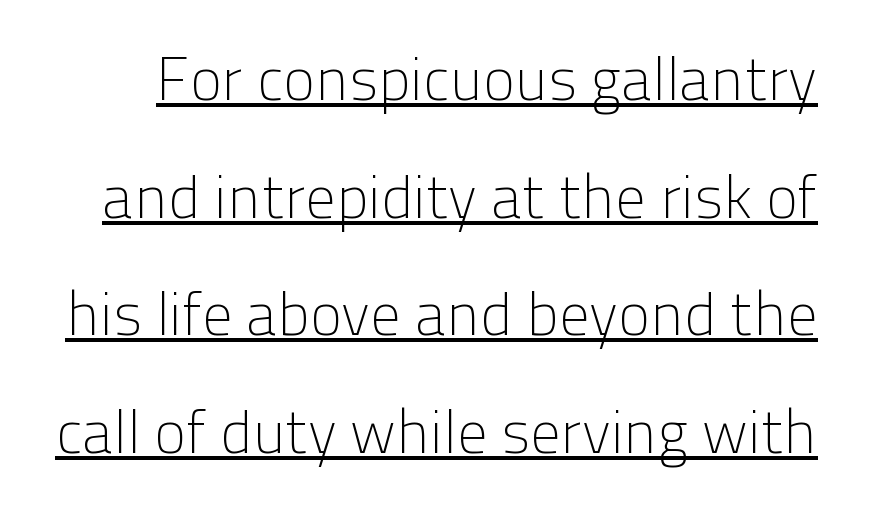
Q: Is the text bold? A: No.
Q: Is the text italic (slanted)? A: No, it is upright.
Q: Is the typeface a serif or a sans-serif typeface? A: Sans-serif.
Q: Is the text underlined? A: Yes.
Q: Is the spacing between letters normal or unusually wide? A: Normal.
Q: Is the spacing between lines tight, normal or loose? A: Loose.
Q: Width (condensed, normal, or wide)? A: Normal.
Q: Stroke contrast? A: Low.
Q: x-height? A: Medium.
Q: Monospaced? A: No.
